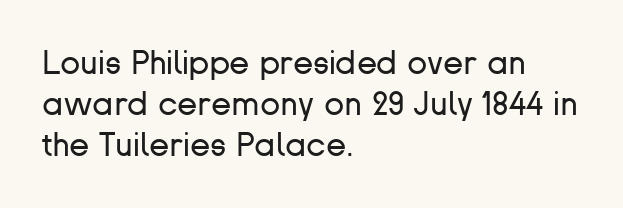
{"serif": "no", "italic": "no", "bold": "no", "weight": "regular", "width": "normal", "stroke_contrast": "low", "x_height": "medium", "monospaced": "no", "underline": "no", "align": "left", "line_spacing": "normal", "line_spacing_ratio": 1.25, "letter_spacing": "normal", "letter_spacing_em": 0.0, "glyph_px": 33}
